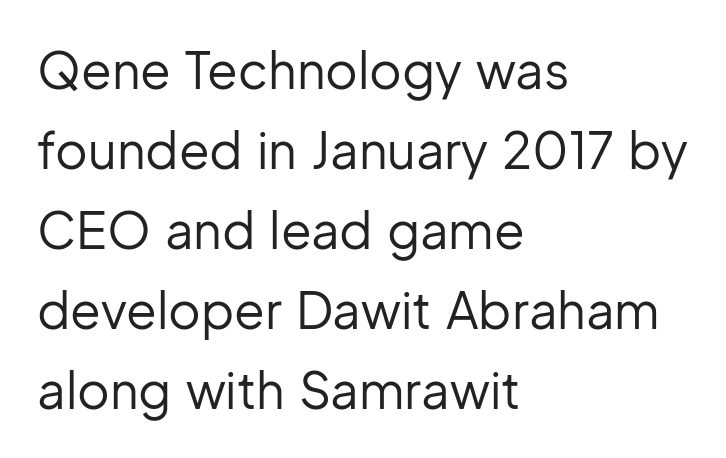
Q: Is the text bold? A: No.
Q: Is the text italic (slanted)? A: No, it is upright.
Q: Is the typeface a serif or a sans-serif typeface? A: Sans-serif.
Q: Is the text underlined? A: No.
Q: How is the paragraph aligned? A: Left-aligned.
Q: Is the spacing between letters normal or unusually wide? A: Normal.
Q: Is the spacing between lines tight, normal or loose? A: Normal.
Q: Width (condensed, normal, or wide)? A: Normal.
Q: Stroke contrast? A: Low.
Q: x-height? A: Medium.
Q: Monospaced? A: No.
